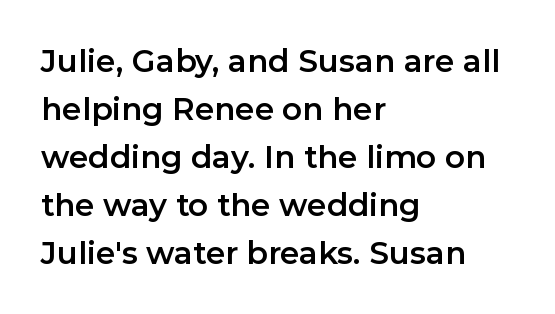
{"serif": "no", "italic": "no", "width": "normal", "stroke_contrast": "low", "x_height": "medium", "monospaced": "no", "underline": "no", "align": "left", "line_spacing": "normal", "line_spacing_ratio": 1.55, "letter_spacing": "normal", "letter_spacing_em": 0.0, "glyph_px": 31}
